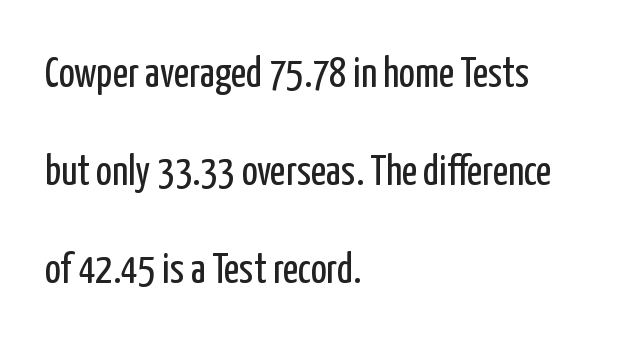
The image shows 42 px regular-weight, condensed sans-serif type, upright; set left-aligned, loose line spacing (2.33x), normal letter spacing, not underlined; low stroke contrast and a medium x-height.
